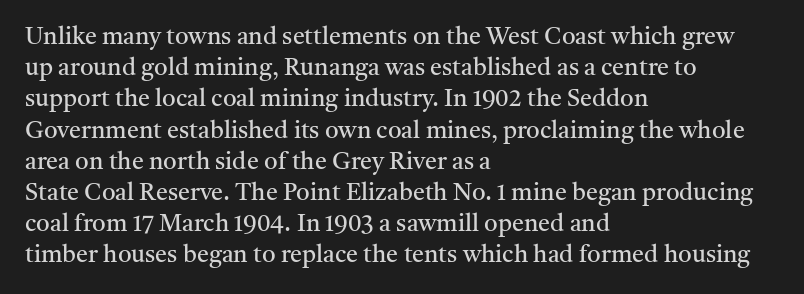
The ragged edge is on the right, which tells us the setting is flush left. The passage shown is not underscored anywhere. These lines were composed using upright roman letters. This sample uses plain, unmodified letter spacing. Reading down the column, the eye jumps a familiar distance to each next line.
